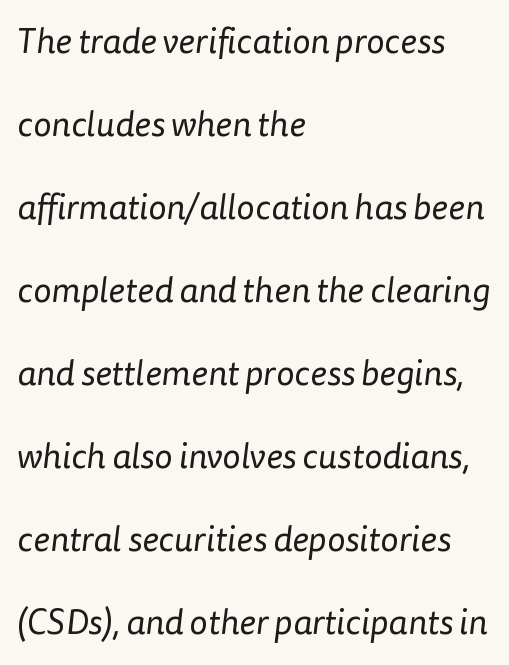
Q: Is the text bold? A: No.
Q: Is the typeface a serif or a sans-serif typeface? A: Sans-serif.
Q: Is the text underlined? A: No.
Q: How is the paragraph aligned? A: Left-aligned.
Q: Is the spacing between letters normal or unusually wide? A: Normal.
Q: Is the spacing between lines tight, normal or loose? A: Loose.
Q: Width (condensed, normal, or wide)? A: Normal.
Q: Stroke contrast? A: Low.
Q: x-height? A: Medium.
Q: Monospaced? A: No.
